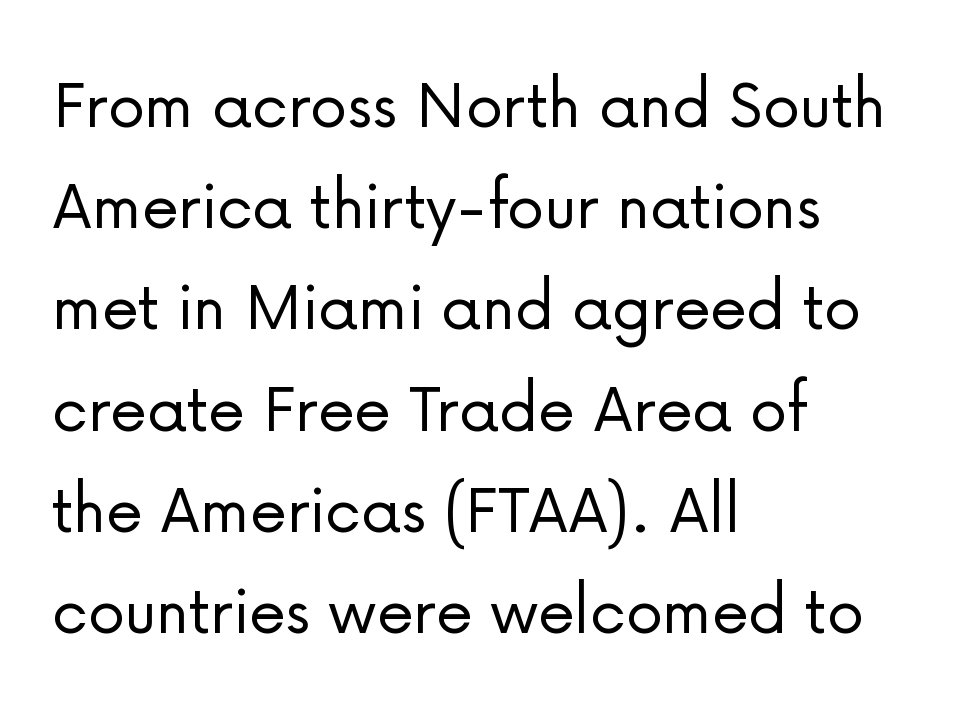
{"serif": "no", "italic": "no", "bold": "no", "weight": "light", "width": "normal", "stroke_contrast": "low", "x_height": "medium", "monospaced": "no", "underline": "no", "align": "left", "line_spacing": "normal", "line_spacing_ratio": 1.35, "letter_spacing": "normal", "letter_spacing_em": 0.0, "glyph_px": 75}
